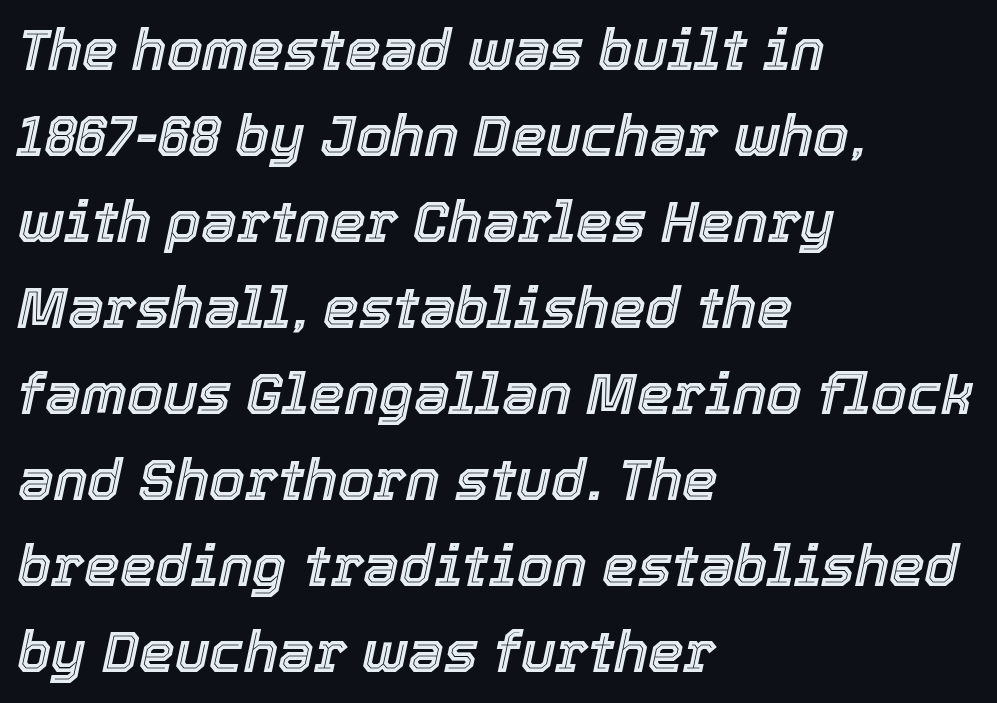
The image shows 57 px text type, italic (leaning right); set left-aligned, normal line spacing (1.51x), normal letter spacing, not underlined; a medium x-height.
